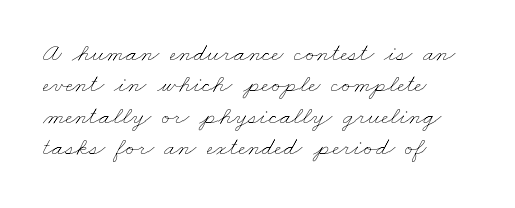
The image shows 26 px text type; set left-aligned, line spacing 1.21x, normal letter spacing, not underlined.
